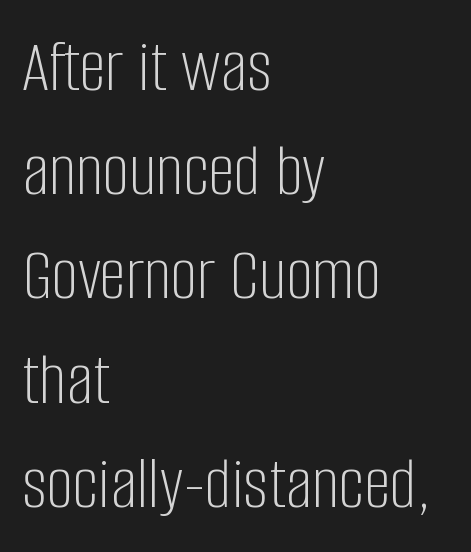
Is the block centered? No — it sits flush against the left margin. No extra ink here — the face is not bold. How are the letters spaced? Ordinarily, with no added tracking. Check where the strokes stop: nothing finishes them off — pure sans. The line-height multiplier appears to be the usual default. Descenders are the only things crossing below the line.
